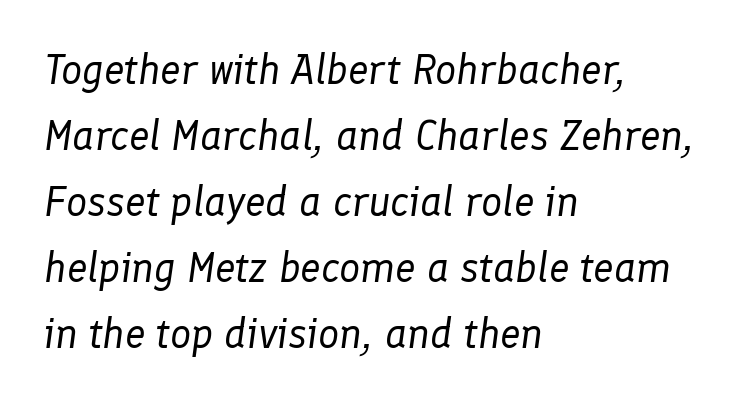
Looks like regular typesetting: each glyph gets only the width it needs. Letters have the restrained weight of plain body copy at most. There is no visible air inserted between adjacent glyphs. The zone under the glyphs is completely vacant. A normal amount of white space separates one row of letters from the next.
